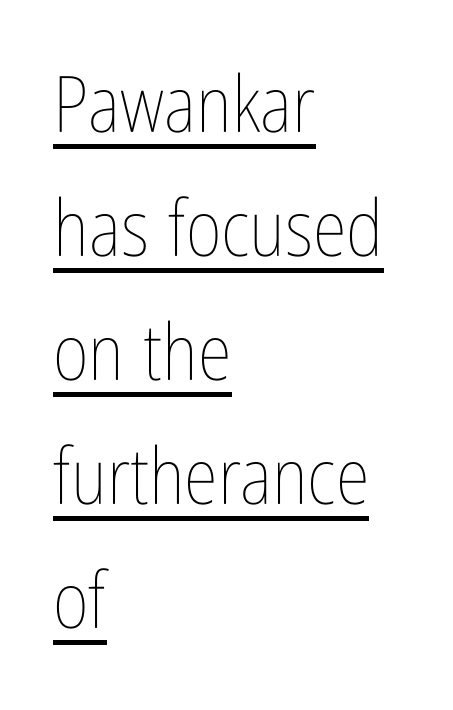
Weight: regular or lighter. This sample carries an underscore along the baseline area. Character widths vary here, with narrow letters taking less room than wide ones. Students, note that the glyphs here touch the page at normal intervals. Leading matches the norm, producing a regular column. These lines are set flush left with a ragged right edge.
